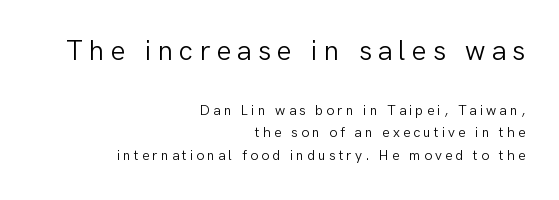
{"serif": "no", "italic": "no", "bold": "no", "weight": "light", "width": "normal", "stroke_contrast": "low", "x_height": "medium", "monospaced": "no", "underline": "no", "align": "right", "line_spacing": "normal", "line_spacing_ratio": 1.62, "letter_spacing": "wide", "letter_spacing_em": 0.22, "larger_block": "first", "size_ratio": 2.0, "glyph_px": 28}
